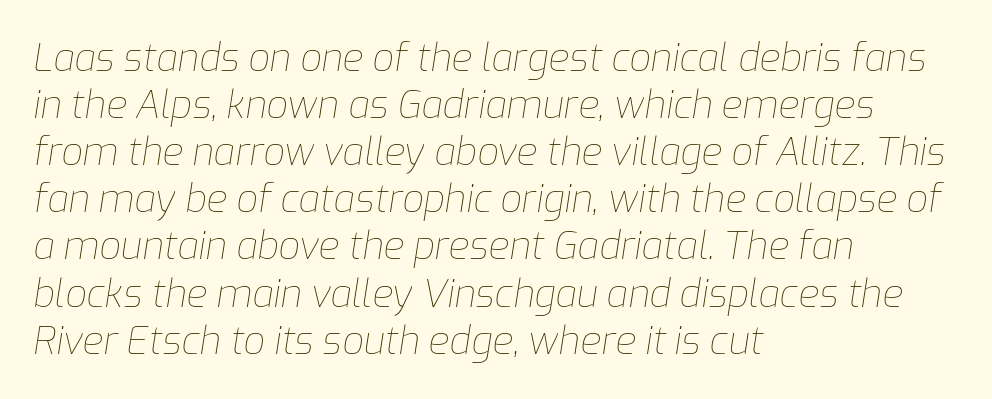
The font's italic variant was chosen for this text. The characters are drawn with everyday or finer stroke widths. The paragraph shown leans on its left margin. The zone under the glyphs is completely vacant. Spacing between characters is what you'd get straight out of the box. Each letter keeps its own natural width here, so spacing adapts to shape.
